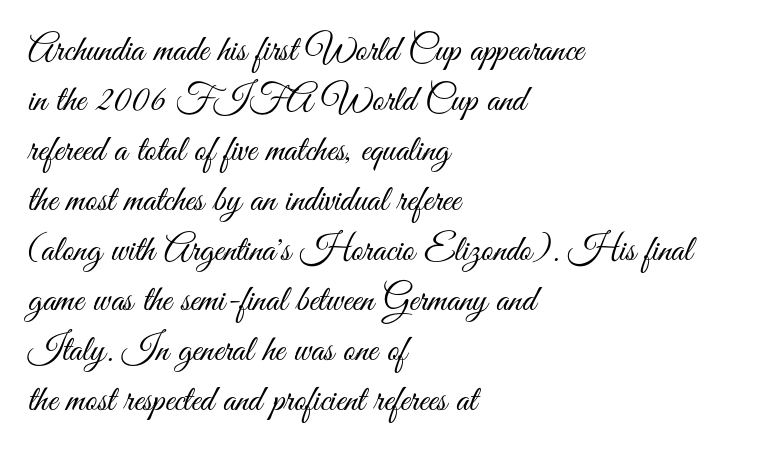
{"serif": "no", "bold": "no", "weight": "light", "width": "condensed", "stroke_contrast": "medium", "x_height": "small", "monospaced": "no", "underline": "no", "align": "left", "line_spacing": "normal", "line_spacing_ratio": 1.35, "letter_spacing": "normal", "letter_spacing_em": 0.0, "glyph_px": 37}
